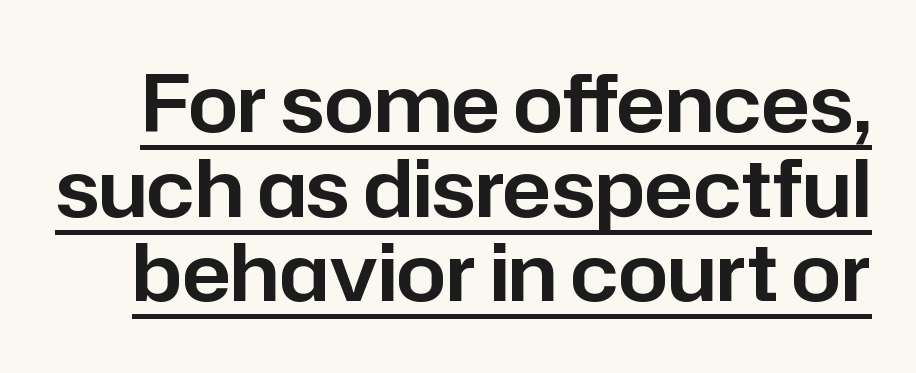
Note the varied advance widths — an 'i' is clearly narrower than an 'm'. The lettering is marked with a stroke running underneath it. Unlike a traditional serif, this face leaves its strokes unadorned. The gaps between neighbouring characters are ordinary and unremarkable. Regarding leading, the lines here are crowded together.
